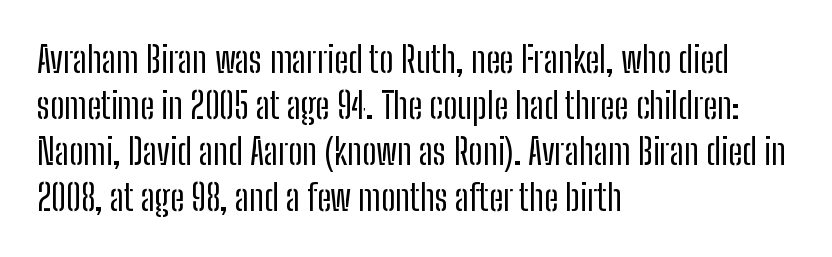
The image shows 36 px regular-weight, condensed sans-serif type, upright; set left-aligned, normal line spacing (1.28x), normal letter spacing, not underlined; low stroke contrast and a medium x-height.
